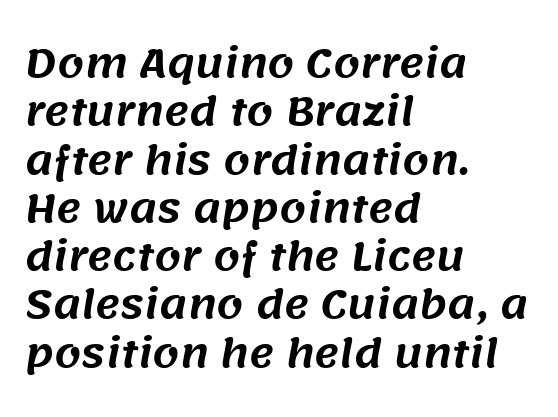
{"serif": "no", "width": "normal", "stroke_contrast": "medium", "x_height": "large", "monospaced": "no", "underline": "no", "align": "left", "line_spacing": "normal", "line_spacing_ratio": 1.27, "letter_spacing": "normal", "letter_spacing_em": 0.0, "glyph_px": 38}
